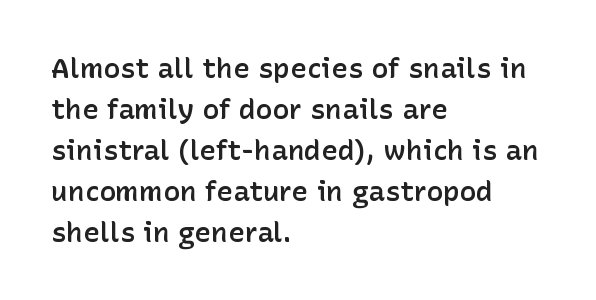
The image shows 28 px semibold sans-serif type, upright; set left-aligned, normal line spacing (1.46x), normal letter spacing, not underlined; low stroke contrast and a medium x-height.
